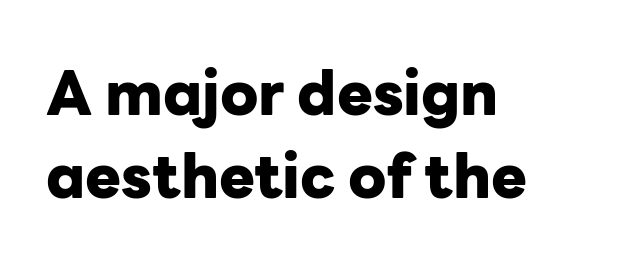
The image shows 60 px heavy sans-serif type, upright; set left-aligned, normal line spacing (1.39x), normal letter spacing, not underlined; low stroke contrast and a medium x-height.
